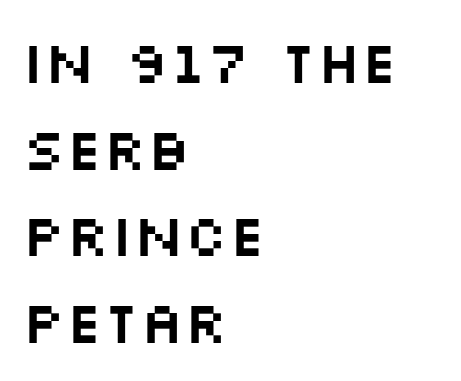
Q: Is the text italic (slanted)? A: No, it is upright.
Q: Is the typeface a serif or a sans-serif typeface? A: Sans-serif.
Q: Is the text underlined? A: No.
Q: How is the paragraph aligned? A: Left-aligned.
Q: Is the spacing between letters normal or unusually wide? A: Normal.
Q: Is the spacing between lines tight, normal or loose? A: Normal.
Q: Width (condensed, normal, or wide)? A: Wide.
Q: Stroke contrast? A: Medium.
Q: x-height? A: Large.
Q: Monospaced? A: No.
